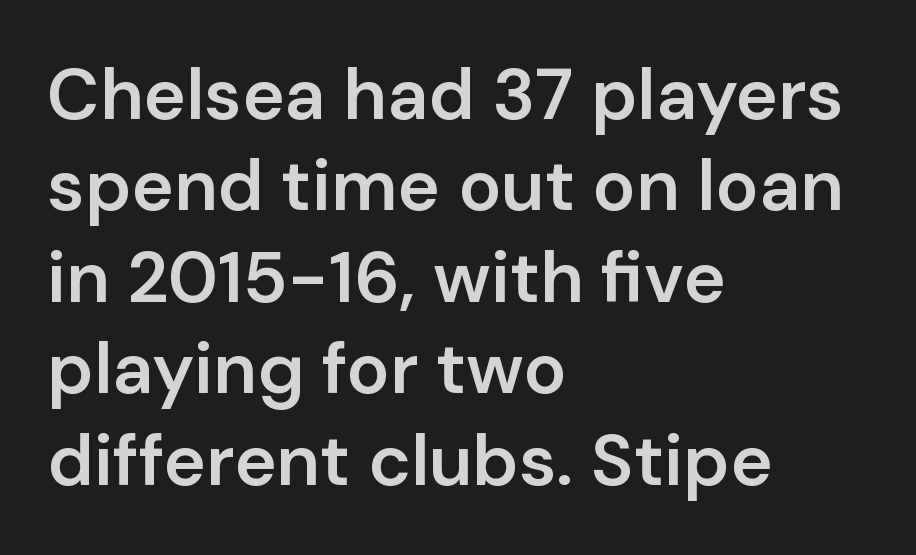
In terms of letterform style, serifs are entirely absent. Just letters on the line, the space beneath them empty. The specimen reads as upright at a glance. A student would call this left alignment; a typographer would say flush left, rag right.
